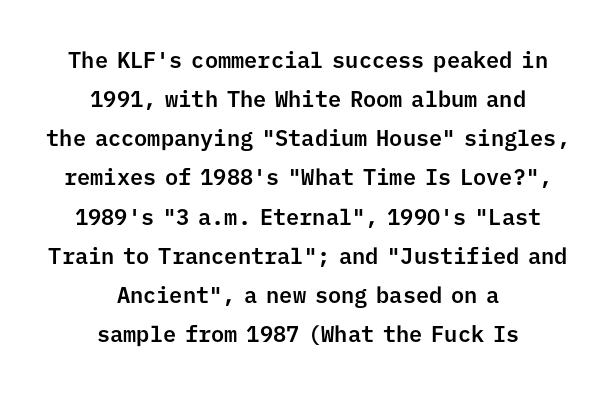
The image shows 22 px text type, upright; set centered, line spacing 1.78x, normal letter spacing, not underlined.
